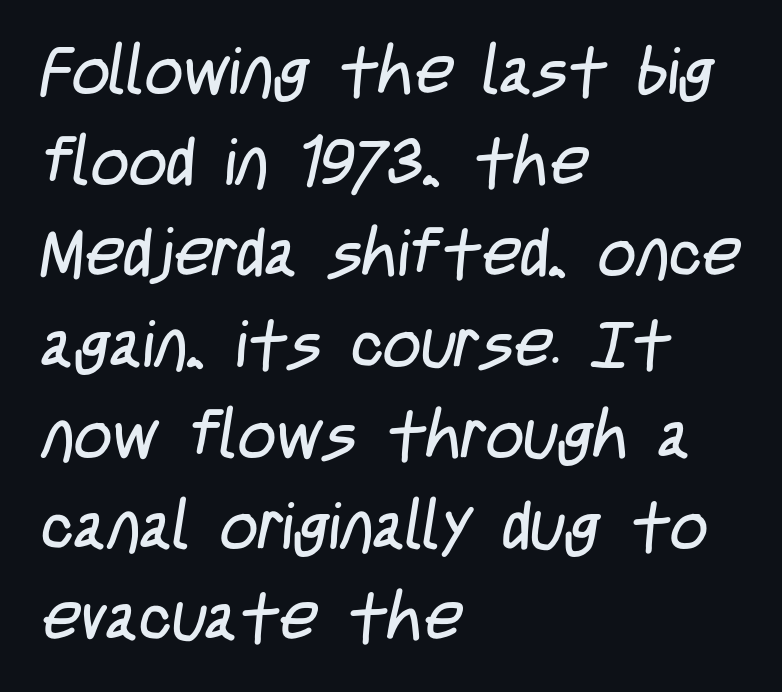
Typographically, this falls in the sans-serif category. Summary of weight: not heavy and not bold. Regular leading. The string is rendered with underlining switched off. Spacing verdict: proportional, widths tailored to each character. The letterforms sit shoulder to shoulder at normal distance.
